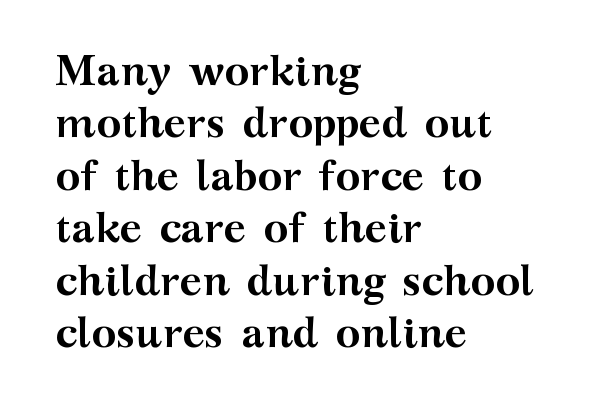
{"serif": "yes", "italic": "no", "bold": "yes", "weight": "semibold", "width": "wide", "stroke_contrast": "medium", "x_height": "medium", "monospaced": "no", "underline": "no", "align": "left", "line_spacing": "normal", "line_spacing_ratio": 1.25, "letter_spacing": "normal", "letter_spacing_em": 0.0, "glyph_px": 42}
